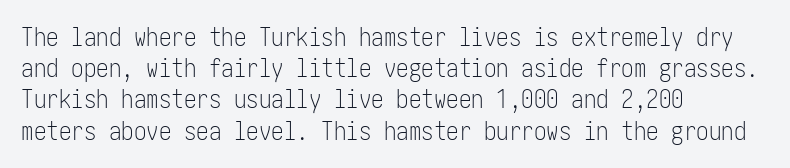
Spacing between characters is what you'd get straight out of the box. Ordinary non-slanted type is in use. The compositor pushed each line to the left boundary. Rows of type keep a routine distance in the vertical direction.
